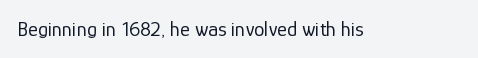
The image shows 21 px text type, upright; set normal letter spacing, not underlined.
